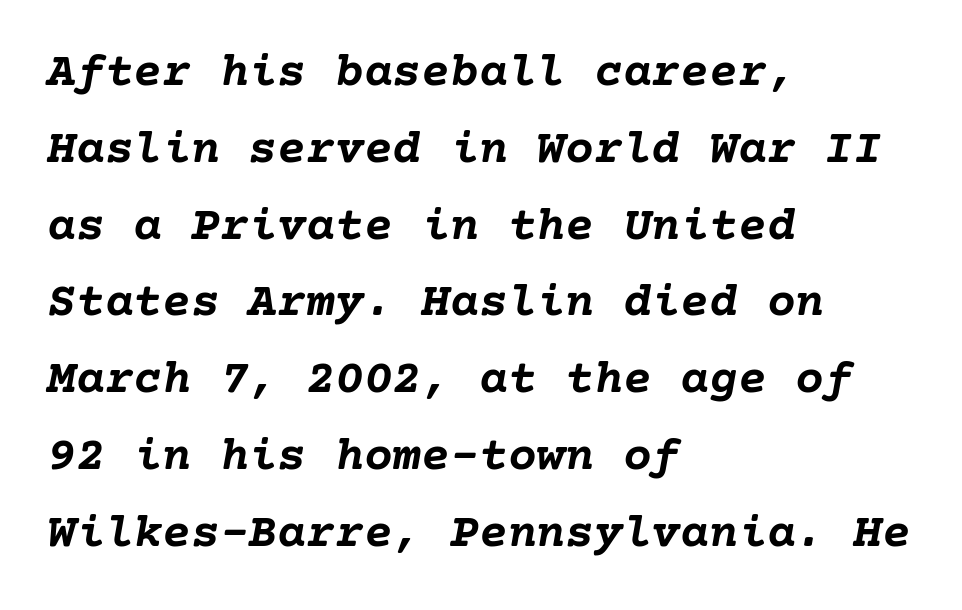
In terms of letterspacing, this is plain default setting. Quick note: italic. Casual observation: everything's shoved over to the left. These lines sit exactly where default settings would place them.
